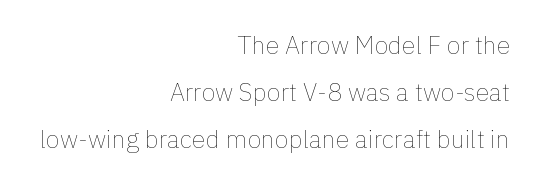
Q: Is the text bold? A: No.
Q: Is the text italic (slanted)? A: No, it is upright.
Q: Is the text underlined? A: No.
Q: How is the paragraph aligned? A: Right-aligned.
Q: Is the spacing between letters normal or unusually wide? A: Normal.
